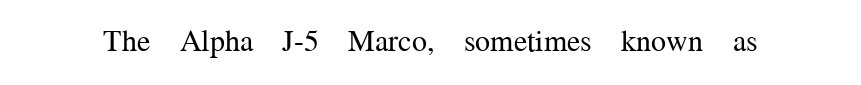
{"serif": "yes", "italic": "no", "bold": "no", "weight": "regular", "width": "normal", "stroke_contrast": "medium", "x_height": "medium", "monospaced": "no", "underline": "no", "letter_spacing": "normal", "letter_spacing_em": 0.0, "glyph_px": 30}
